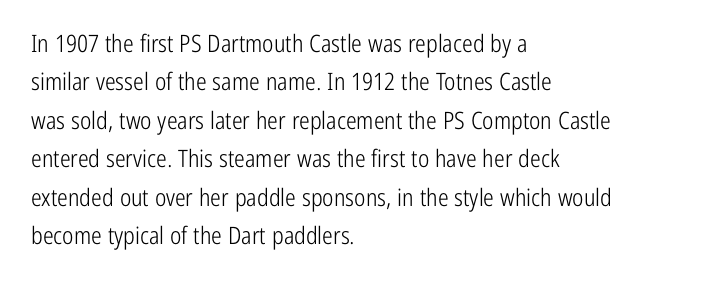
Q: Is the text bold? A: No.
Q: Is the text italic (slanted)? A: No, it is upright.
Q: Is the text underlined? A: No.
Q: How is the paragraph aligned? A: Left-aligned.
Q: Is the spacing between letters normal or unusually wide? A: Normal.
Q: Is the spacing between lines tight, normal or loose? A: Normal.
